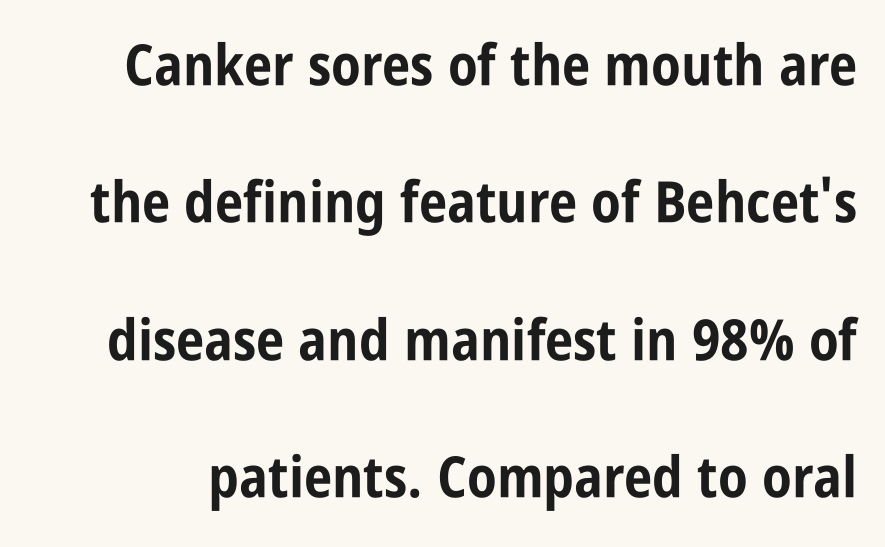
Q: Is the text bold? A: Yes.
Q: Is the text italic (slanted)? A: No, it is upright.
Q: Is the typeface a serif or a sans-serif typeface? A: Sans-serif.
Q: Is the text underlined? A: No.
Q: Is the spacing between letters normal or unusually wide? A: Normal.
Q: Is the spacing between lines tight, normal or loose? A: Loose.
Q: Width (condensed, normal, or wide)? A: Condensed.
Q: Stroke contrast? A: Low.
Q: x-height? A: Large.
Q: Monospaced? A: No.
